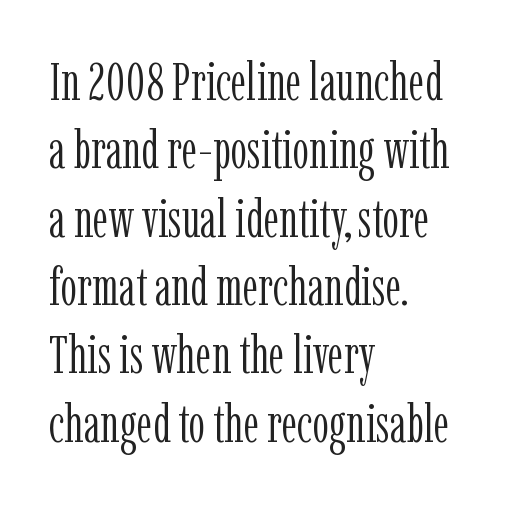
The image shows 53 px light, condensed serif type, upright; set left-aligned, normal line spacing (1.29x), normal letter spacing, not underlined; low stroke contrast and a medium x-height.
